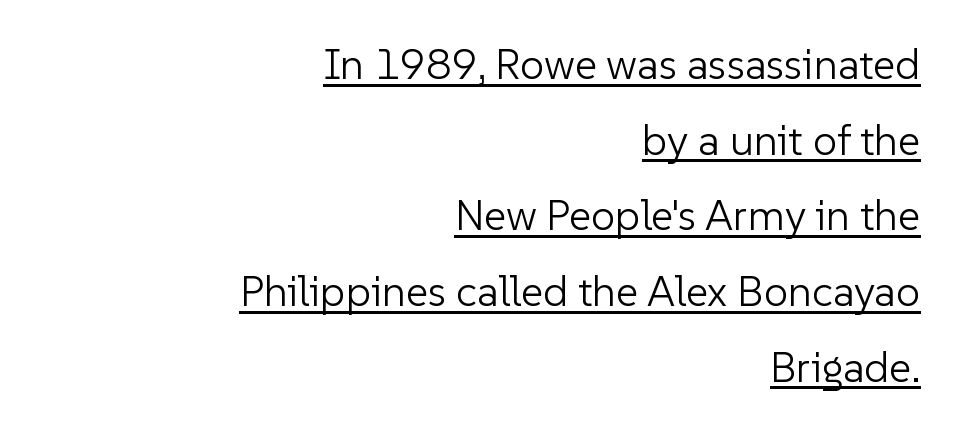
The image shows 43 px light sans-serif type, upright; set right-aligned, line spacing 1.76x, normal letter spacing, underlined; low stroke contrast and a medium x-height.
